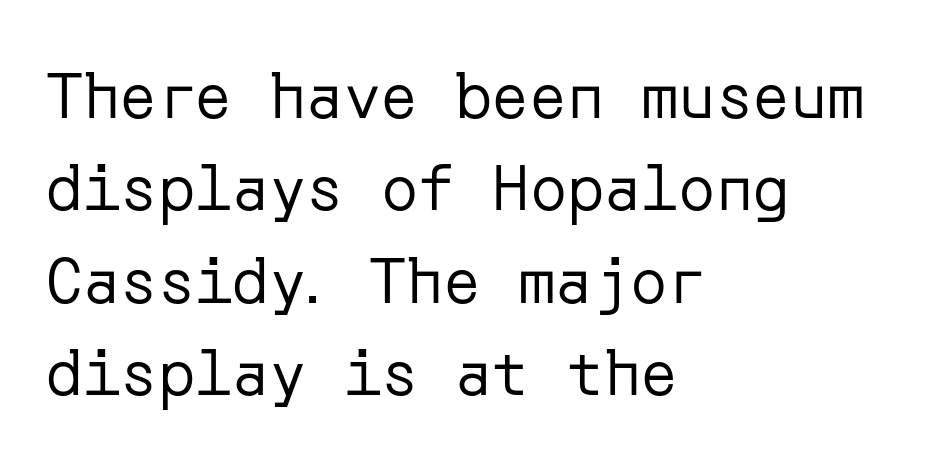
Nobody drew a line under any word here. The passage shown has conventional tracking throughout. Quick note: not italic, upright. Each new line begins a customary step beneath the previous one. Letters have the restrained weight of plain body copy at most. Does the copy run flush right? No — it runs flush left.
